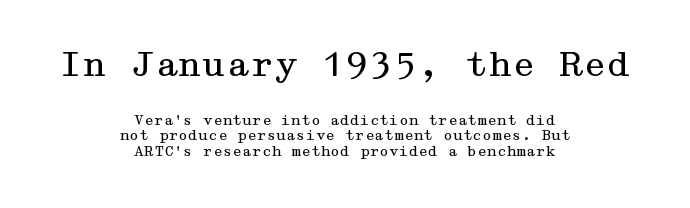
{"serif": "yes", "italic": "no", "bold": "no", "weight": "regular", "width": "wide", "stroke_contrast": "medium", "x_height": "medium", "underline": "no", "align": "center", "line_spacing": "tight", "line_spacing_ratio": 1.11, "letter_spacing": "normal", "letter_spacing_em": 0.0, "larger_block": "first", "size_ratio": 2.43, "glyph_px": 34}
